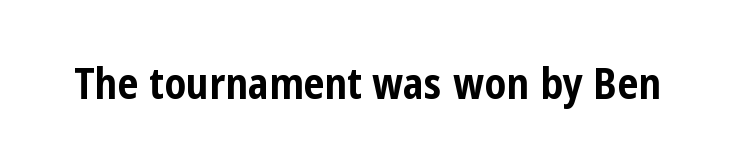
Q: Is the text bold? A: Yes.
Q: Is the text italic (slanted)? A: No, it is upright.
Q: Is the typeface a serif or a sans-serif typeface? A: Sans-serif.
Q: Is the text underlined? A: No.
Q: Is the spacing between letters normal or unusually wide? A: Normal.
Q: Width (condensed, normal, or wide)? A: Condensed.
Q: Stroke contrast? A: Low.
Q: x-height? A: Medium.
Q: Monospaced? A: No.
